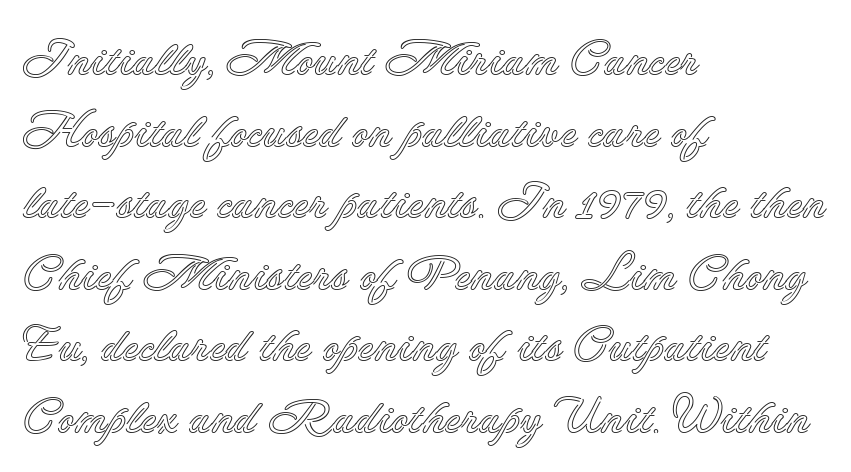
Q: Is the text italic (slanted)? A: Yes.
Q: Is the text underlined? A: No.
Q: How is the paragraph aligned? A: Left-aligned.
Q: Is the spacing between letters normal or unusually wide? A: Normal.
Q: Is the spacing between lines tight, normal or loose? A: Normal.
Q: Width (condensed, normal, or wide)? A: Normal.
Q: x-height? A: Small.
Q: Monospaced? A: No.
